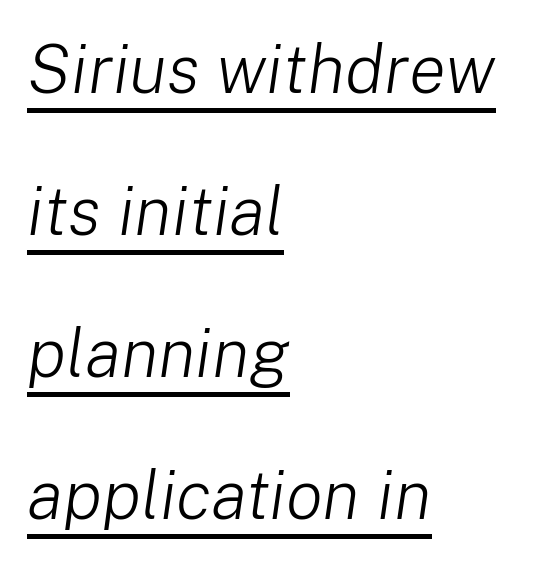
These characters rest on top of a visible drawn line. Note the varied advance widths — an 'i' is clearly narrower than an 'm'. Emphasis-style slanted type is in use. The passage shown stacks its lines with a broad gap. These lines stack with their left ends in a neat column. No extra ink here — the face is not bold.
